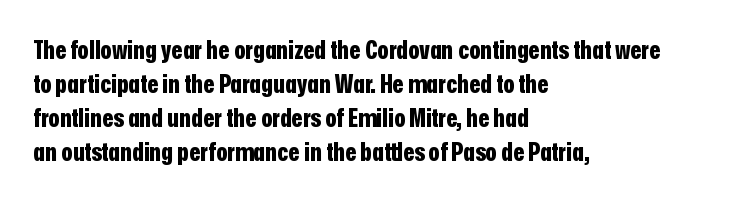
Typeset ragged right — the left edge is the straight one. Words float on clear page, feet unadorned. Vertically, the passage feels balanced, rows spaced as you'd expect. This sample uses plain, unmodified letter spacing. Summary of weight: heavy, a full bold. Characters remain perfectly vertical along every line.
